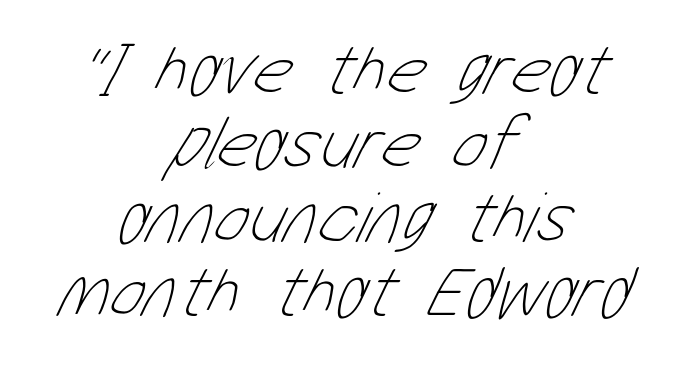
{"bold": "no", "weight": "thin", "width": "condensed", "stroke_contrast": "low", "x_height": "medium", "monospaced": "no", "underline": "no", "align": "center", "line_spacing": "tight", "line_spacing_ratio": 1.0, "letter_spacing": "normal", "letter_spacing_em": 0.0, "glyph_px": 74}
